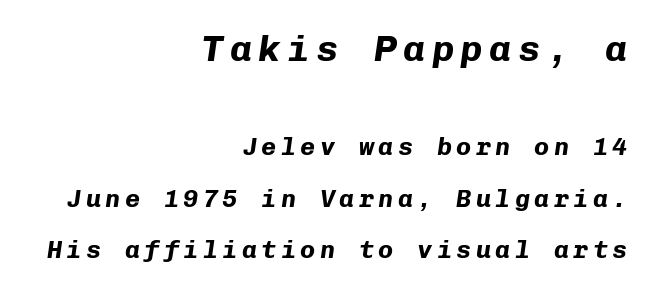
The compositor pushed each line to the right boundary. Underline: absent. Does the leading feel generous? Absolutely, it's lavish. Do the characters align in a grid? Yes, the font is monospaced. Characters are canted at an angle relative to the baseline's perpendicular. Size contrast runs from large at the top to small at the bottom.
